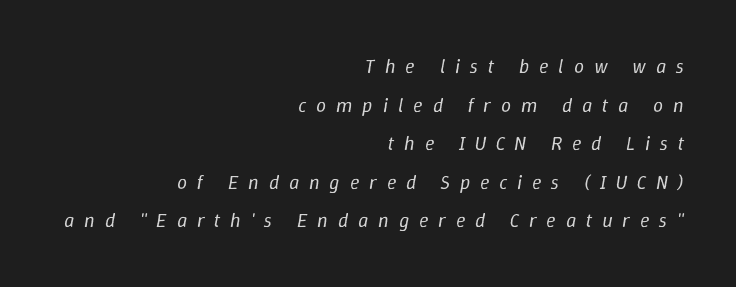
Q: Is the text bold? A: No.
Q: Is the text italic (slanted)? A: Yes, it leans right by about 9 degrees.
Q: Is the text underlined? A: No.
Q: How is the paragraph aligned? A: Right-aligned.
Q: Is the spacing between letters normal or unusually wide? A: Unusually wide.
Q: Is the spacing between lines tight, normal or loose? A: Loose.
